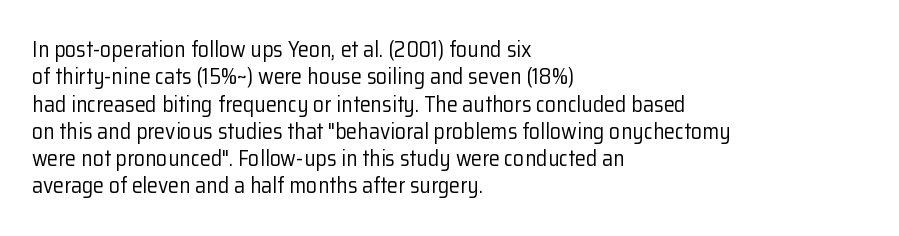
The image shows 22 px text type, upright; set left-aligned, line spacing 1.24x, normal letter spacing, not underlined.
